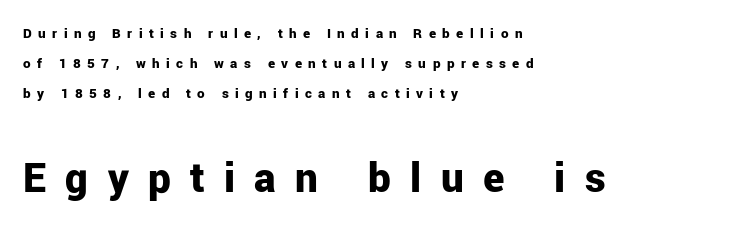
The image shows 45 px bold sans-serif type, upright; set left-aligned, loose line spacing (1.99x), unusually wide letter spacing (+0.43 em), not underlined; the second (bottom) block is 3.0x larger; low stroke contrast and a medium x-height.
